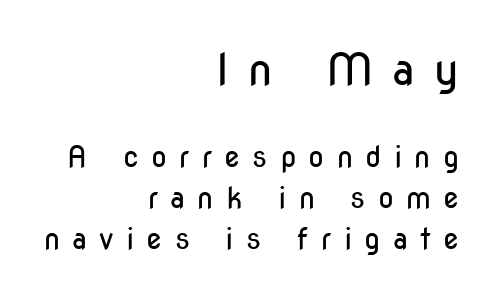
The image shows 44 px regular-weight, condensed sans-serif type, upright; set right-aligned, normal line spacing (1.41x), unusually wide letter spacing (+0.42 em), not underlined; the first (top) block is 1.52x larger; low stroke contrast and a medium x-height.
